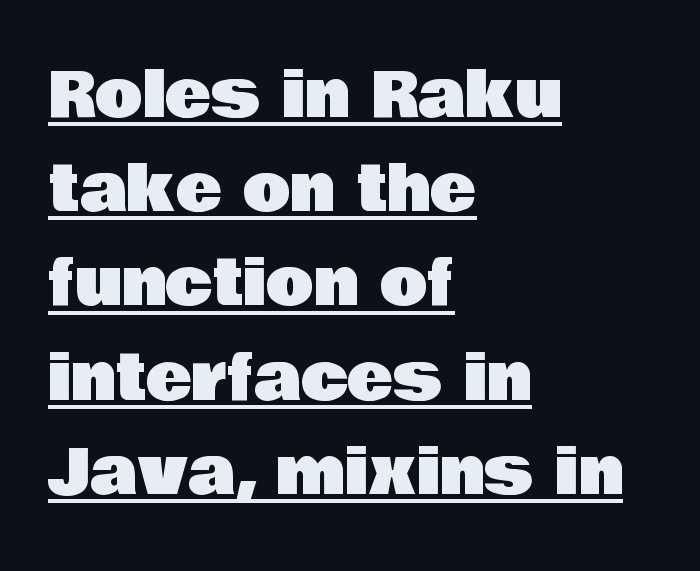
{"serif": "no", "italic": "no", "width": "normal", "stroke_contrast": "low", "x_height": "large", "monospaced": "no", "underline": "yes", "align": "left", "line_spacing": "normal", "line_spacing_ratio": 1.52, "letter_spacing": "normal", "letter_spacing_em": 0.0, "glyph_px": 62}
